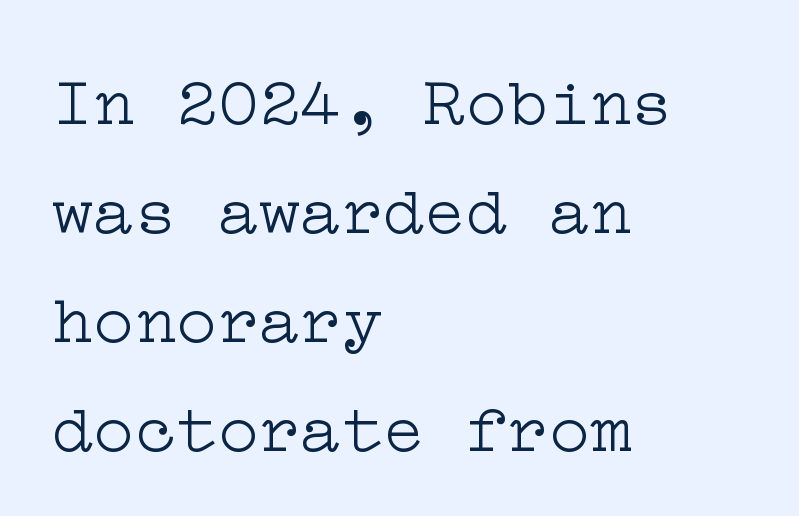
{"serif": "yes", "italic": "no", "bold": "no", "weight": "light", "width": "wide", "stroke_contrast": "low", "x_height": "medium", "underline": "no", "align": "left", "line_spacing": "normal", "line_spacing_ratio": 1.58, "letter_spacing": "normal", "letter_spacing_em": 0.0, "glyph_px": 69}
